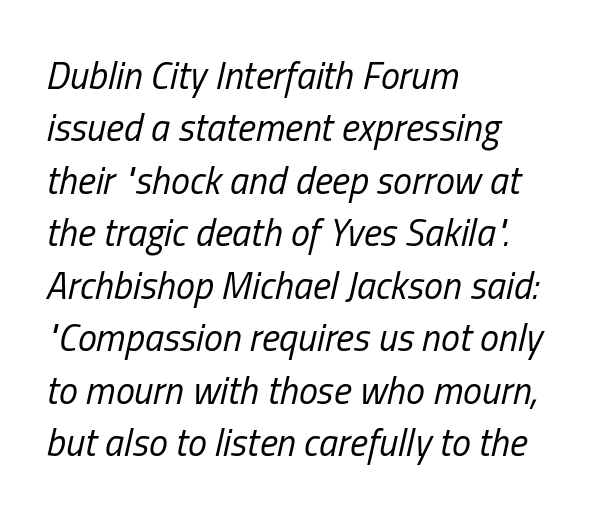
{"italic": "yes", "lean": "right", "slant_degrees": 13, "bold": "no", "weight": "regular", "width": "condensed", "stroke_contrast": "low", "x_height": "medium", "monospaced": "no", "underline": "no", "align": "left", "line_spacing": "normal", "line_spacing_ratio": 1.38, "letter_spacing": "normal", "letter_spacing_em": 0.0, "glyph_px": 38}
